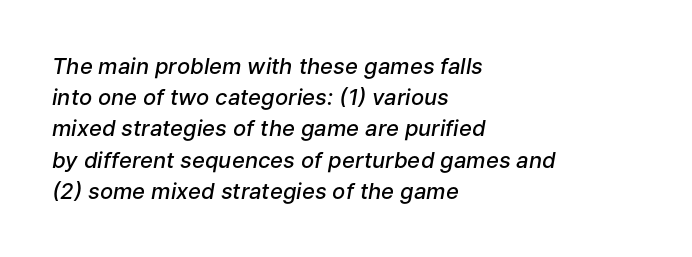
{"italic": "yes", "lean": "right", "slant_degrees": 9, "bold": "semi", "underline": "no", "align": "left", "line_spacing": "normal", "line_spacing_ratio": 1.42, "letter_spacing": "normal", "letter_spacing_em": 0.0, "glyph_px": 22}
